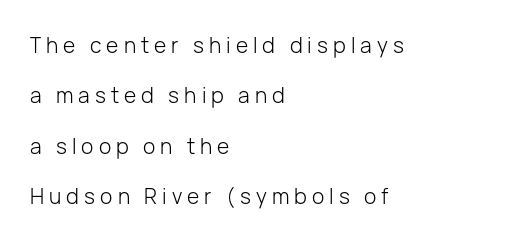
Q: Is the text bold? A: No.
Q: Is the text italic (slanted)? A: No, it is upright.
Q: Is the text underlined? A: No.
Q: How is the paragraph aligned? A: Left-aligned.
Q: Is the spacing between letters normal or unusually wide? A: Unusually wide.
Q: Is the spacing between lines tight, normal or loose? A: Loose.
